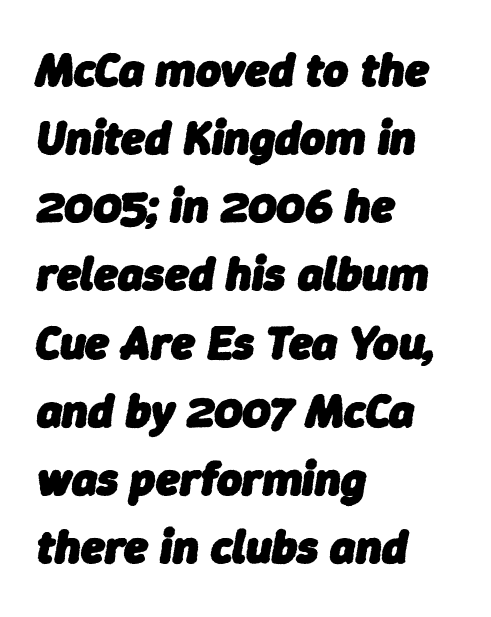
Q: Is the text bold? A: Yes.
Q: Is the text italic (slanted)? A: Yes, it leans right by about 9 degrees.
Q: Is the text underlined? A: No.
Q: How is the paragraph aligned? A: Left-aligned.
Q: Is the spacing between letters normal or unusually wide? A: Normal.
Q: Is the spacing between lines tight, normal or loose? A: Normal.
Q: Width (condensed, normal, or wide)? A: Normal.
Q: Stroke contrast? A: Low.
Q: x-height? A: Medium.
Q: Monospaced? A: No.
